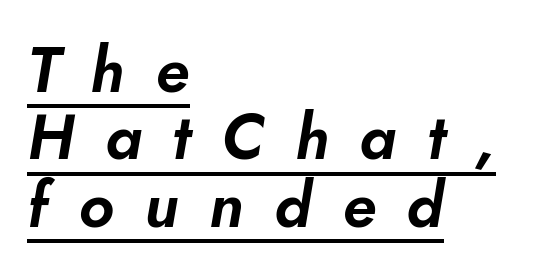
Q: Is the text italic (slanted)? A: Yes, it leans right by about 10 degrees.
Q: Is the text underlined? A: Yes.
Q: How is the paragraph aligned? A: Left-aligned.
Q: Is the spacing between letters normal or unusually wide? A: Unusually wide.
Q: Is the spacing between lines tight, normal or loose? A: Tight.
Q: Width (condensed, normal, or wide)? A: Normal.
Q: Stroke contrast? A: Low.
Q: x-height? A: Small.
Q: Monospaced? A: No.
